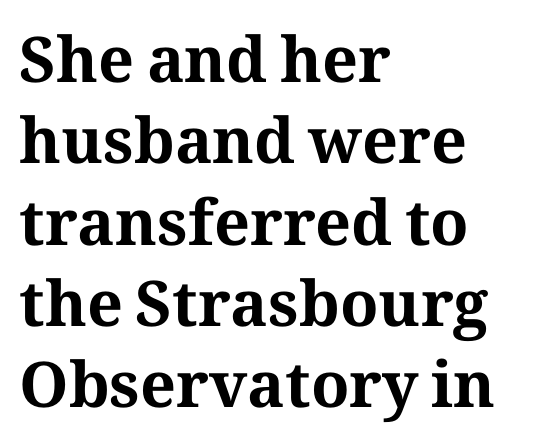
{"serif": "yes", "italic": "no", "bold": "yes", "weight": "bold", "width": "normal", "stroke_contrast": "medium", "x_height": "medium", "monospaced": "no", "underline": "no", "align": "left", "line_spacing": "normal", "line_spacing_ratio": 1.29, "letter_spacing": "normal", "letter_spacing_em": 0.0, "glyph_px": 63}
